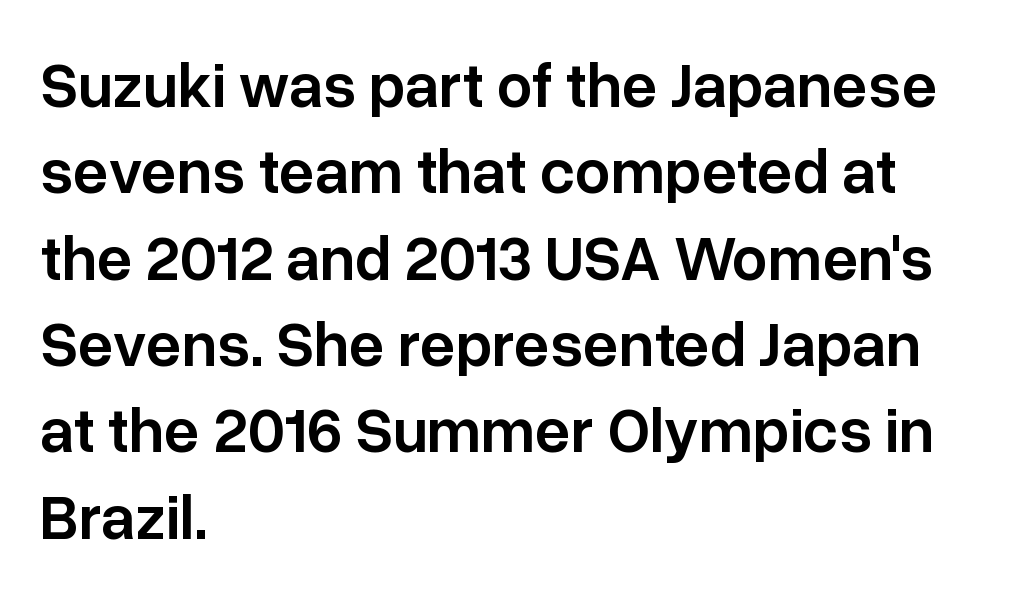
{"serif": "no", "italic": "no", "bold": "semi", "weight": "semibold", "width": "normal", "stroke_contrast": "low", "x_height": "medium", "monospaced": "no", "underline": "no", "align": "left", "line_spacing": "normal", "line_spacing_ratio": 1.37, "letter_spacing": "normal", "letter_spacing_em": 0.0, "glyph_px": 63}
